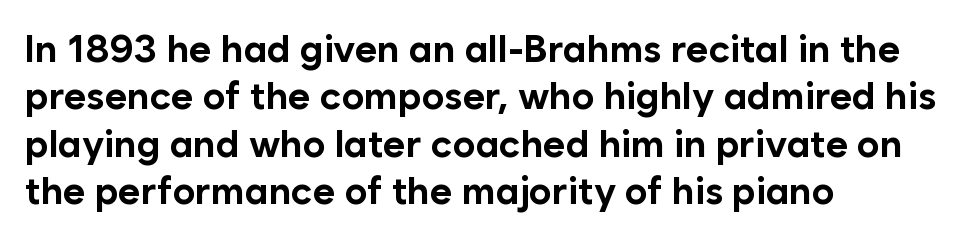
{"serif": "no", "italic": "no", "bold": "yes", "weight": "bold", "width": "normal", "stroke_contrast": "low", "x_height": "medium", "monospaced": "no", "underline": "no", "align": "left", "line_spacing": "normal", "line_spacing_ratio": 1.25, "letter_spacing": "normal", "letter_spacing_em": 0.0, "glyph_px": 38}
